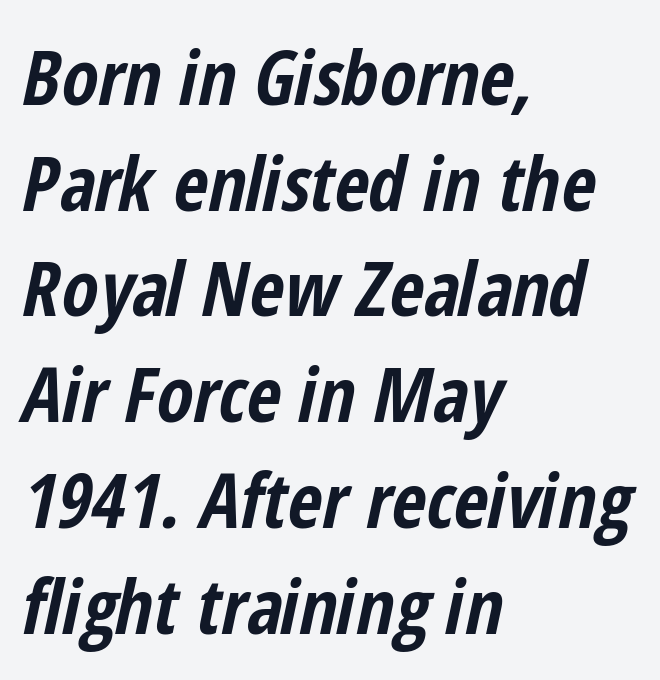
{"italic": "yes", "lean": "right", "slant_degrees": 12, "bold": "yes", "weight": "bold", "width": "condensed", "stroke_contrast": "low", "x_height": "medium", "monospaced": "no", "underline": "no", "align": "left", "line_spacing": "normal", "line_spacing_ratio": 1.41, "letter_spacing": "normal", "letter_spacing_em": 0.0, "glyph_px": 75}
